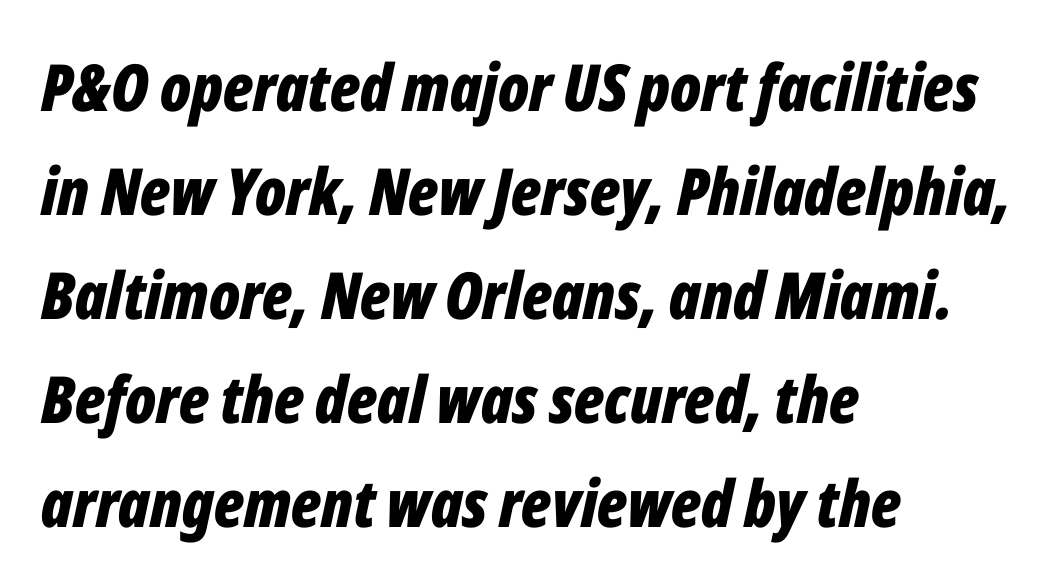
Q: Is the text bold? A: Yes.
Q: Is the text italic (slanted)? A: Yes, it leans right by about 12 degrees.
Q: Is the text underlined? A: No.
Q: How is the paragraph aligned? A: Left-aligned.
Q: Is the spacing between letters normal or unusually wide? A: Normal.
Q: Is the spacing between lines tight, normal or loose? A: Normal.
Q: Width (condensed, normal, or wide)? A: Condensed.
Q: Stroke contrast? A: Low.
Q: x-height? A: Medium.
Q: Monospaced? A: No.
